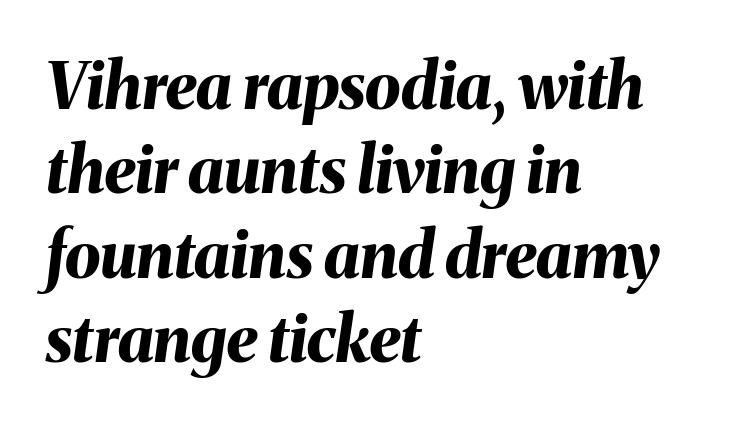
Q: Is the text bold? A: Yes.
Q: Is the text italic (slanted)? A: Yes, it leans right by about 8 degrees.
Q: Is the text underlined? A: No.
Q: How is the paragraph aligned? A: Left-aligned.
Q: Is the spacing between letters normal or unusually wide? A: Normal.
Q: Is the spacing between lines tight, normal or loose? A: Normal.
Q: Width (condensed, normal, or wide)? A: Normal.
Q: Stroke contrast? A: Medium.
Q: x-height? A: Medium.
Q: Monospaced? A: No.
